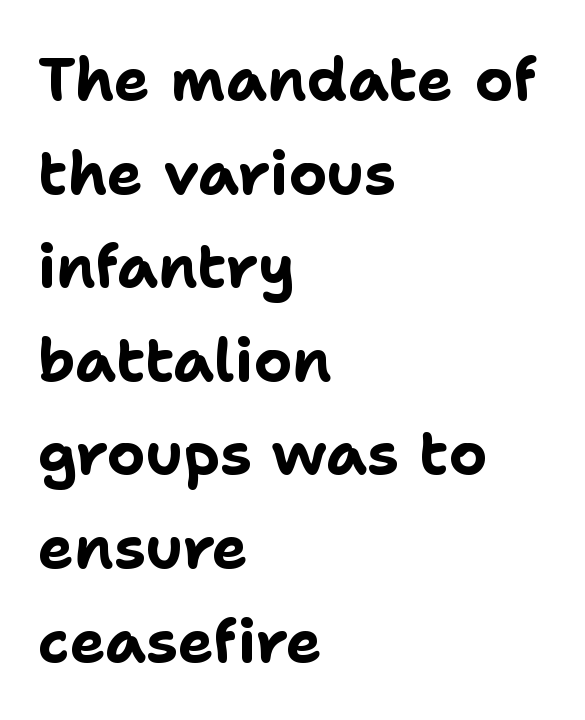
Letter spacing: default. Nothing sits at the stroke ends, so this counts as sans-serif. In terms of posture, this sample is upright. These lines are rendered in a variable-pitch font. The rows are spaced the way most documents space them.
